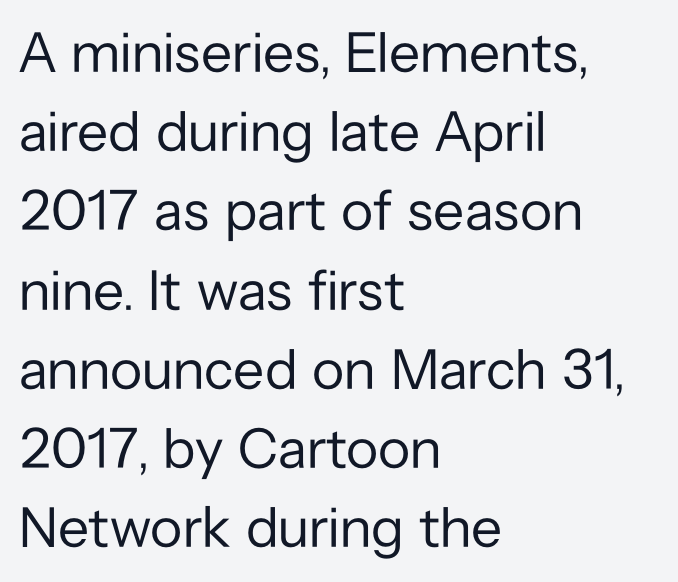
{"serif": "no", "italic": "no", "bold": "no", "weight": "regular", "width": "normal", "stroke_contrast": "low", "x_height": "medium", "monospaced": "no", "underline": "no", "align": "left", "line_spacing": "normal", "line_spacing_ratio": 1.39, "letter_spacing": "normal", "letter_spacing_em": 0.0, "glyph_px": 57}
